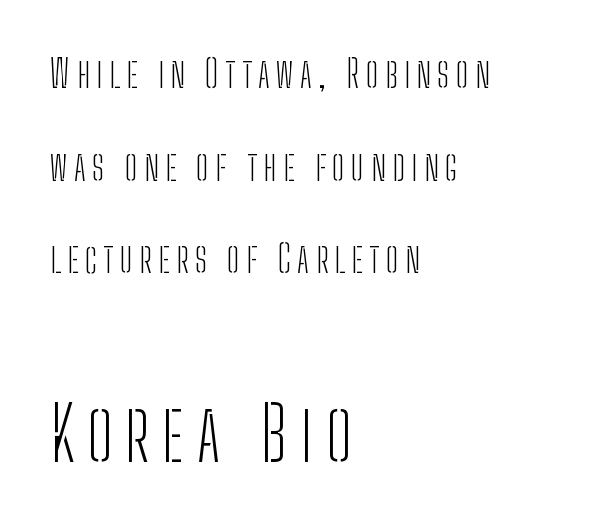
Descenders hang freely into open space. No chunkiness to these letters — they're not bold. Font category for this specimen: sans-serif. Does the lettering tilt? It doesn't — this is upright. Compared with typical paragraphs, the rows here are farther apart.
